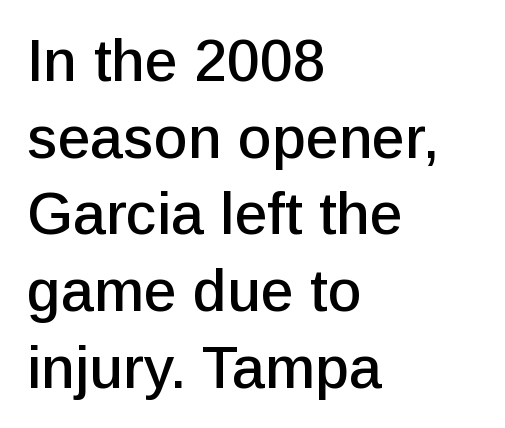
These lines are rendered in a variable-pitch font. The area under the type is left untouched. This rendering uses left alignment, leaving the right contour irregular. Caption: standard tracking, unaltered. Line spacing here is normal. Classification — sans serif.
